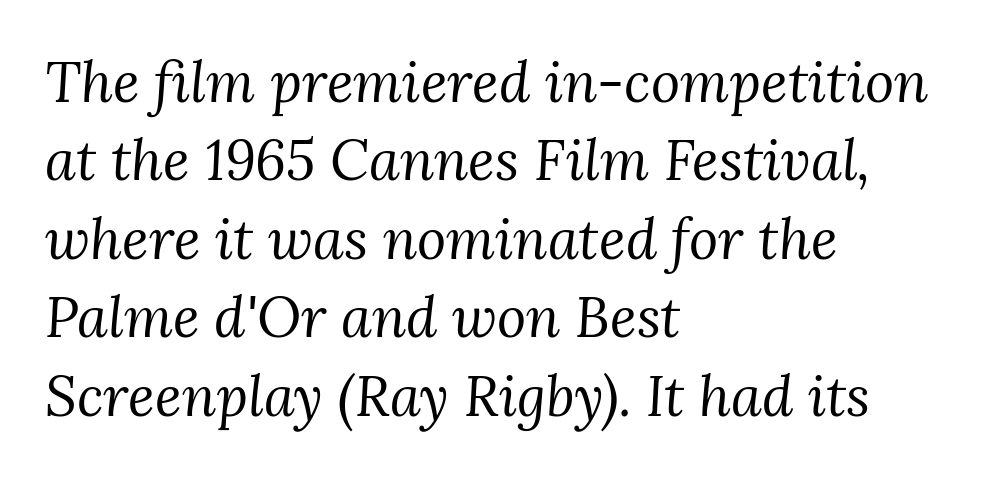
Q: Is the text bold? A: No.
Q: Is the text italic (slanted)? A: Yes, it leans right by about 3 degrees.
Q: Is the typeface a serif or a sans-serif typeface? A: Serif.
Q: Is the text underlined? A: No.
Q: How is the paragraph aligned? A: Left-aligned.
Q: Is the spacing between letters normal or unusually wide? A: Normal.
Q: Is the spacing between lines tight, normal or loose? A: Normal.
Q: Width (condensed, normal, or wide)? A: Normal.
Q: Stroke contrast? A: Medium.
Q: x-height? A: Medium.
Q: Monospaced? A: No.
